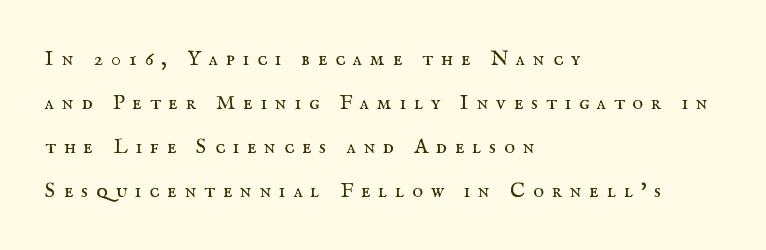
Q: Is the text bold? A: No.
Q: Is the text italic (slanted)? A: No, it is upright.
Q: Is the text underlined? A: No.
Q: How is the paragraph aligned? A: Left-aligned.
Q: Is the spacing between letters normal or unusually wide? A: Unusually wide.
Q: Is the spacing between lines tight, normal or loose? A: Loose.
